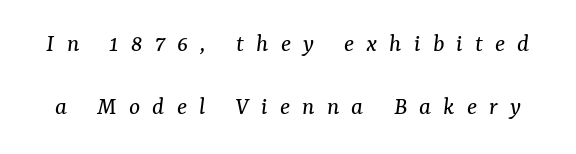
{"italic": "yes", "lean": "right", "slant_degrees": 7, "bold": "no", "underline": "no", "line_spacing": "loose", "line_spacing_ratio": 2.41, "letter_spacing": "wide", "letter_spacing_em": 0.47, "glyph_px": 26}
